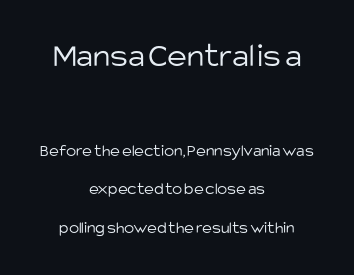
{"serif": "no", "italic": "no", "bold": "no", "weight": "light", "width": "normal", "stroke_contrast": "low", "x_height": "large", "monospaced": "no", "underline": "no", "align": "center", "line_spacing": "loose", "line_spacing_ratio": 2.26, "letter_spacing": "normal", "letter_spacing_em": 0.0, "larger_block": "first", "size_ratio": 2.0, "glyph_px": 34}
